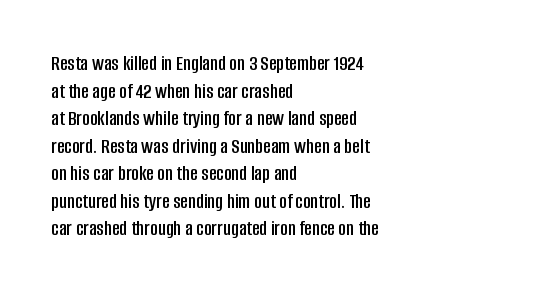
{"italic": "no", "underline": "no", "align": "left", "line_spacing": "normal", "line_spacing_ratio": 1.31, "letter_spacing": "normal", "letter_spacing_em": 0.0, "glyph_px": 21}
